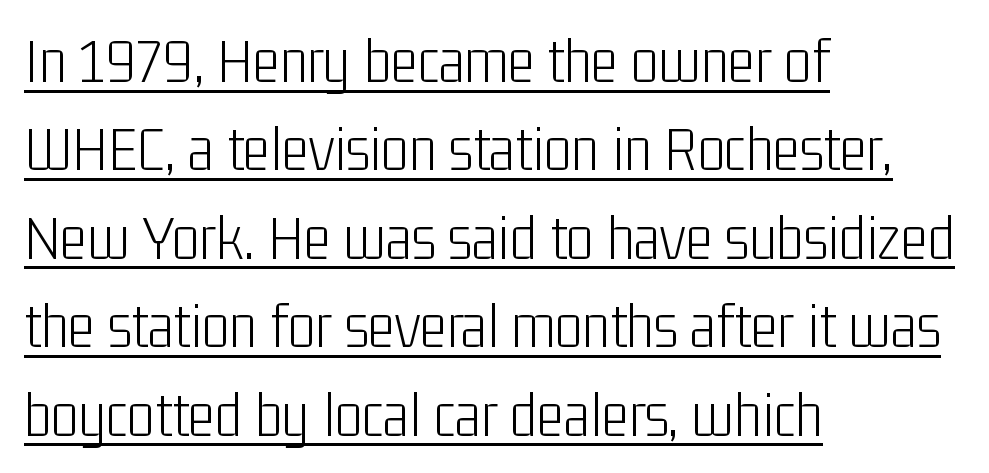
Teacher's note: observe the even left margin — that is flush-left alignment. These lines keep a tight, regular rhythm from letter to letter. Posture: upright roman. The characters display no serif detailing; their extremities are plain. Note the varied advance widths — an 'i' is clearly narrower than an 'm'. This is underlined copy, the kind a proofreader might mark for attention.
